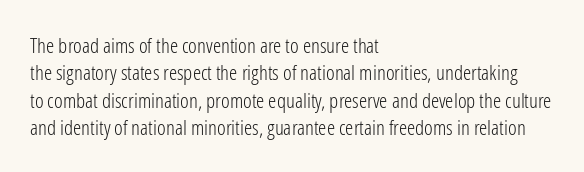
The image shows 21 px text type, upright; set left-aligned, normal line spacing (1.3x), normal letter spacing, not underlined.
